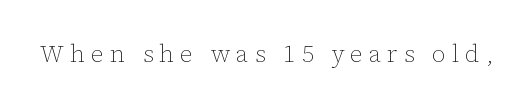
The image shows 24 px text type, upright; set unusually wide letter spacing (+0.25 em), not underlined.
